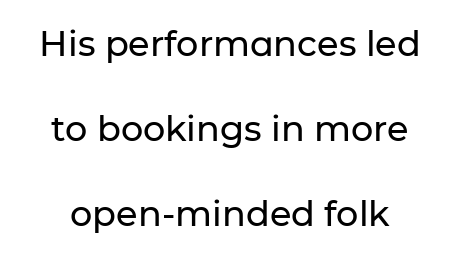
The image shows 35 px sans-serif type, upright; set loose line spacing (2.43x), normal letter spacing, not underlined; low stroke contrast and a medium x-height.
